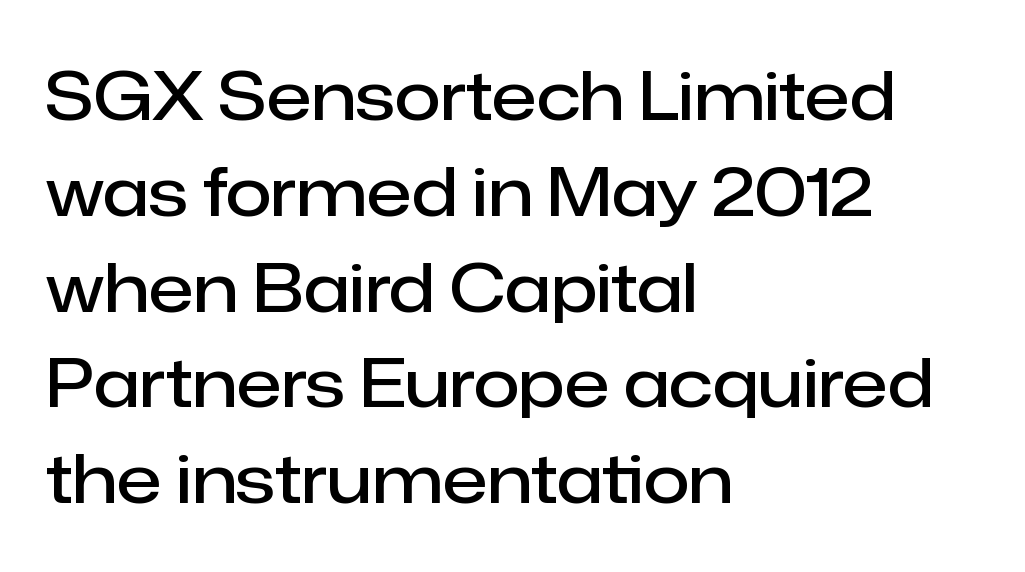
Q: Is the text bold? A: Semi-bold.
Q: Is the text italic (slanted)? A: No, it is upright.
Q: Is the typeface a serif or a sans-serif typeface? A: Sans-serif.
Q: Is the text underlined? A: No.
Q: How is the paragraph aligned? A: Left-aligned.
Q: Is the spacing between letters normal or unusually wide? A: Normal.
Q: Is the spacing between lines tight, normal or loose? A: Normal.
Q: Width (condensed, normal, or wide)? A: Normal.
Q: Stroke contrast? A: Low.
Q: x-height? A: Medium.
Q: Monospaced? A: No.
